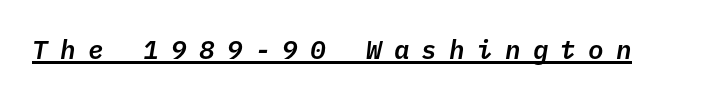
Posture: slanted. Loose tracking; the words dissolve into strings of separated letters. Somebody hit Ctrl+U on this one — the words are underlined.
